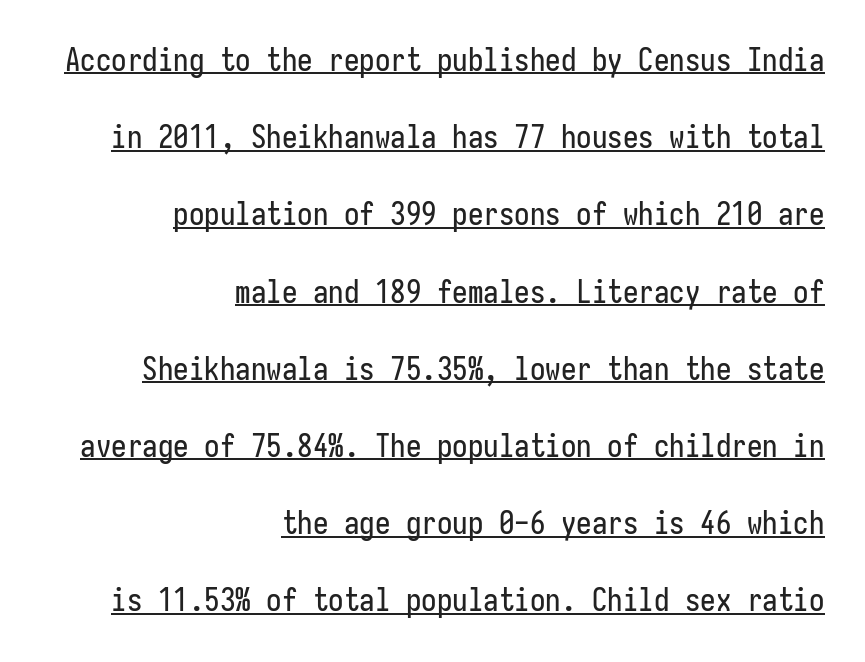
{"serif": "no", "italic": "no", "width": "condensed", "stroke_contrast": "low", "x_height": "medium", "monospaced": "yes", "underline": "yes", "align": "right", "line_spacing": "loose", "line_spacing_ratio": 2.49, "letter_spacing": "normal", "letter_spacing_em": 0.0, "glyph_px": 31}
